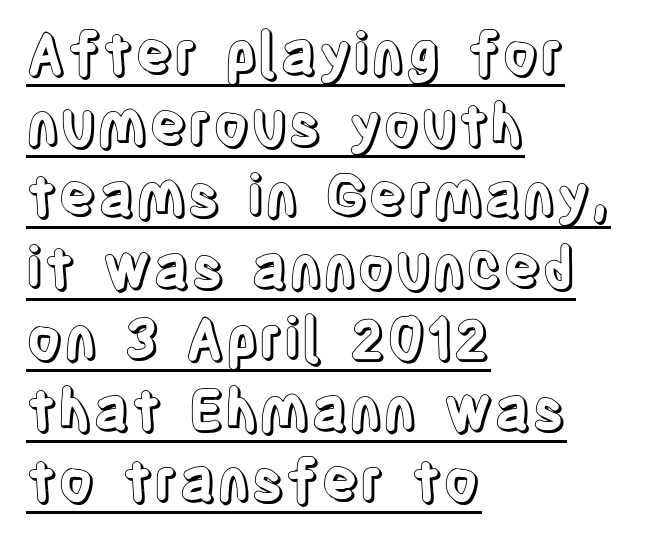
Q: Is the text italic (slanted)? A: No, it is upright.
Q: Is the text underlined? A: Yes.
Q: How is the paragraph aligned? A: Left-aligned.
Q: Is the spacing between letters normal or unusually wide? A: Normal.
Q: Is the spacing between lines tight, normal or loose? A: Normal.
Q: Width (condensed, normal, or wide)? A: Condensed.
Q: x-height? A: Large.
Q: Monospaced? A: No.
